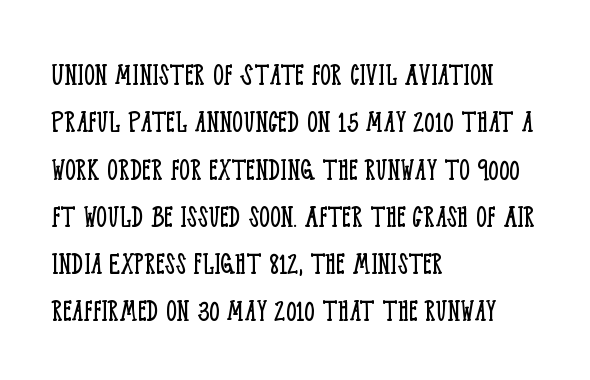
{"serif": "yes", "italic": "no", "bold": "no", "weight": "light", "width": "condensed", "stroke_contrast": "low", "x_height": "large", "monospaced": "no", "underline": "no", "align": "left", "line_spacing": "normal", "line_spacing_ratio": 1.39, "letter_spacing": "normal", "letter_spacing_em": 0.0, "glyph_px": 34}
